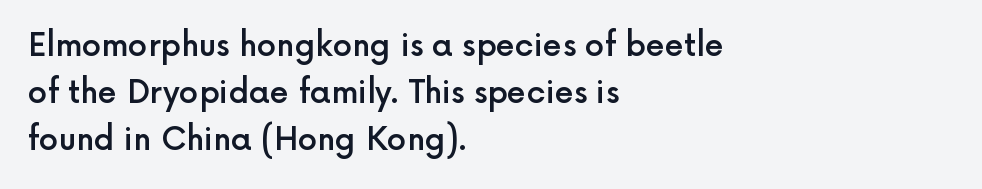
No word sits above an underline. Nothing unusual about the tracking: characters are spaced as the font intends. The sample has been set in demibold, a notch under bold. The passage shown is typed in a proportional face where columns would drift. Italic? Not at all — the glyphs are vertical. The paragraph has a hard left edge and a soft right edge.
